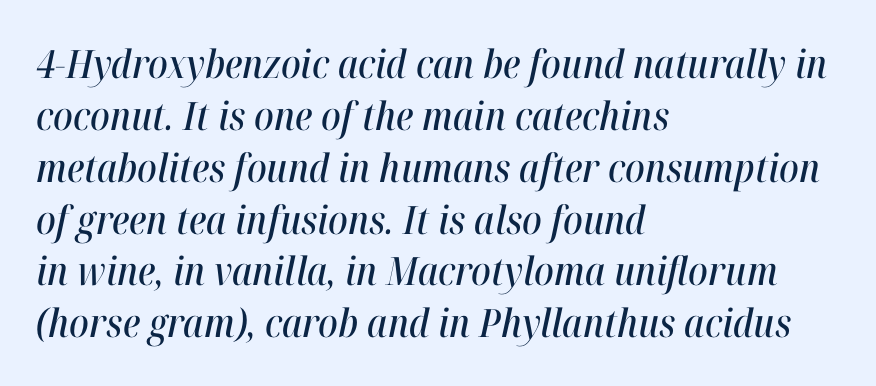
Q: Is the text italic (slanted)? A: Yes, it leans right by about 12 degrees.
Q: Is the text underlined? A: No.
Q: How is the paragraph aligned? A: Left-aligned.
Q: Is the spacing between letters normal or unusually wide? A: Normal.
Q: Is the spacing between lines tight, normal or loose? A: Normal.
Q: Width (condensed, normal, or wide)? A: Condensed.
Q: Stroke contrast? A: High.
Q: x-height? A: Medium.
Q: Monospaced? A: No.
